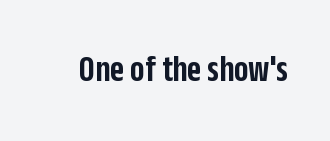
The image shows 38 px semibold, condensed sans-serif type, upright; set normal letter spacing, not underlined; low stroke contrast and a large x-height.
